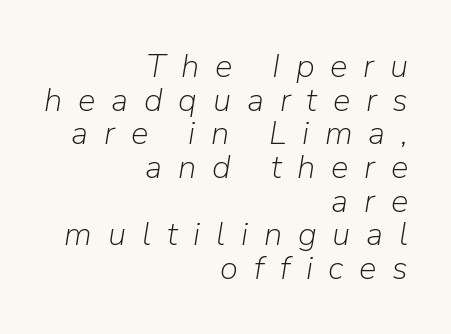
Q: Is the text bold? A: No.
Q: Is the text italic (slanted)? A: Yes, it leans right by about 9 degrees.
Q: Is the text underlined? A: No.
Q: How is the paragraph aligned? A: Right-aligned.
Q: Is the spacing between letters normal or unusually wide? A: Unusually wide.
Q: Is the spacing between lines tight, normal or loose? A: Tight.
Q: Width (condensed, normal, or wide)? A: Normal.
Q: Stroke contrast? A: Low.
Q: x-height? A: Medium.
Q: Monospaced? A: No.
